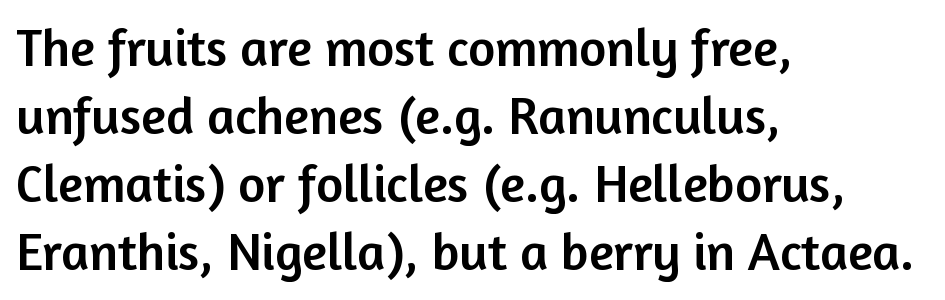
The image shows 52 px sans-serif type, upright; set left-aligned, normal line spacing (1.31x), normal letter spacing, not underlined; low stroke contrast and a medium x-height.
